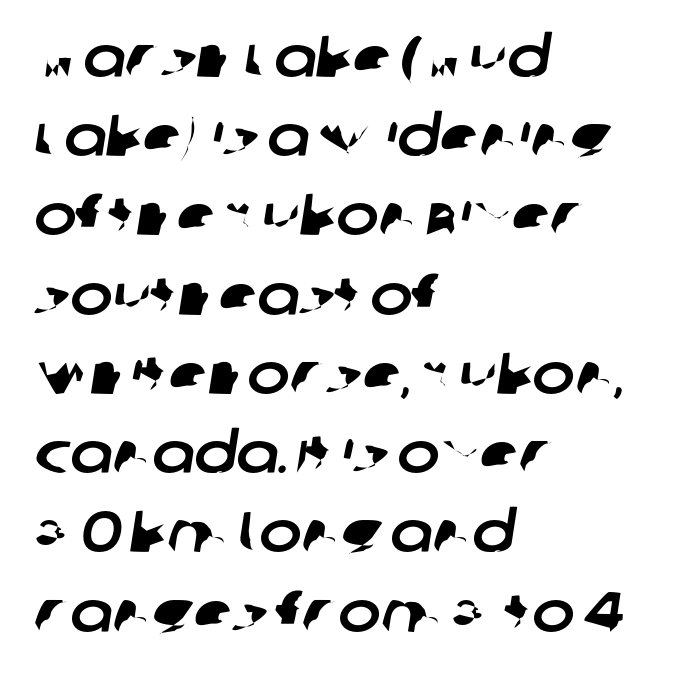
A bare baseline throughout the passage. Stroke terminals: plain, sans-serif. The rendering uses natural spacing where letterforms have individual widths. The letters sit at their default tracking, neither squeezed nor spread. The lines are quadded left.
